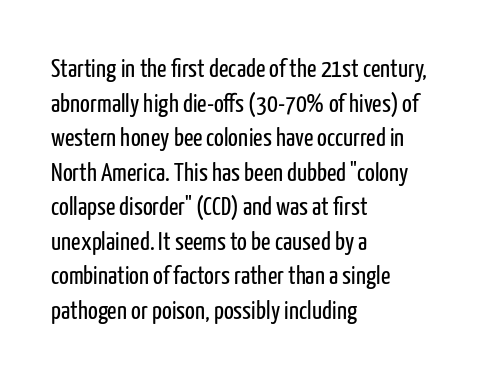
No chunkiness to these letters — they're not bold. A classic flush-left, rag-right setting is used for this passage. One glance says typical: line gaps are just what's usual. The letters sit at their default tracking, neither squeezed nor spread.
